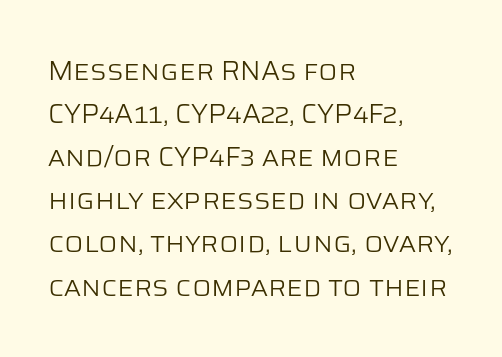
{"serif": "no", "italic": "no", "bold": "no", "weight": "light", "width": "normal", "stroke_contrast": "low", "x_height": "large", "monospaced": "no", "underline": "no", "align": "left", "line_spacing": "normal", "line_spacing_ratio": 1.54, "letter_spacing": "normal", "letter_spacing_em": 0.0, "glyph_px": 28}
